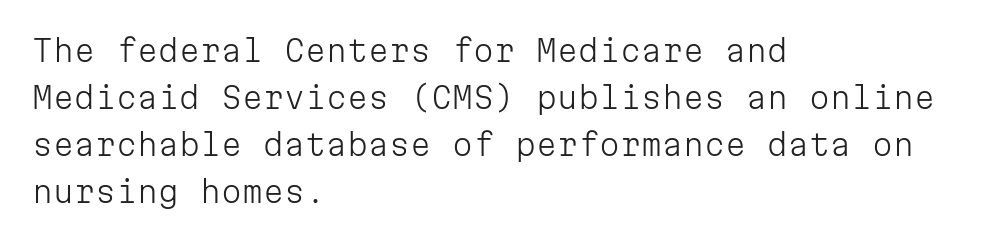
The image shows 30 px light sans-serif type, upright, monospaced; set left-aligned, normal line spacing (1.57x), normal letter spacing, not underlined; low stroke contrast and a medium x-height.
